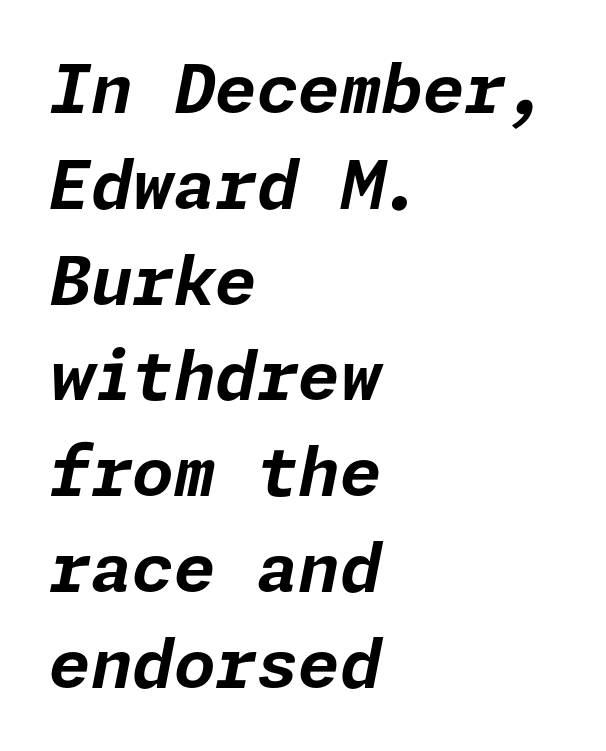
{"italic": "yes", "lean": "right", "slant_degrees": 11, "bold": "yes", "weight": "bold", "width": "normal", "stroke_contrast": "low", "x_height": "medium", "underline": "no", "align": "left", "line_spacing": "normal", "line_spacing_ratio": 1.43, "letter_spacing": "normal", "letter_spacing_em": 0.0, "glyph_px": 67}
